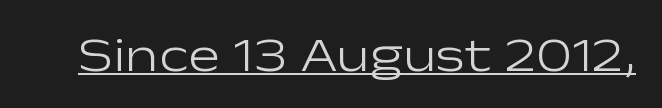
The image shows 48 px light, wide sans-serif type, upright; set normal letter spacing, underlined; low stroke contrast and a medium x-height.
